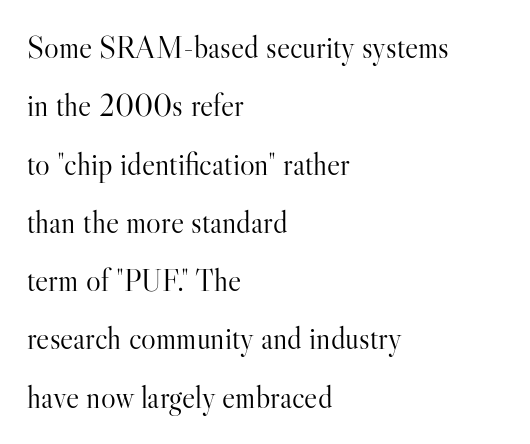
{"serif": "yes", "italic": "no", "bold": "no", "weight": "light", "width": "normal", "stroke_contrast": "high", "x_height": "small", "monospaced": "no", "underline": "no", "align": "left", "line_spacing_ratio": 1.88, "letter_spacing": "normal", "letter_spacing_em": 0.0, "glyph_px": 31}
